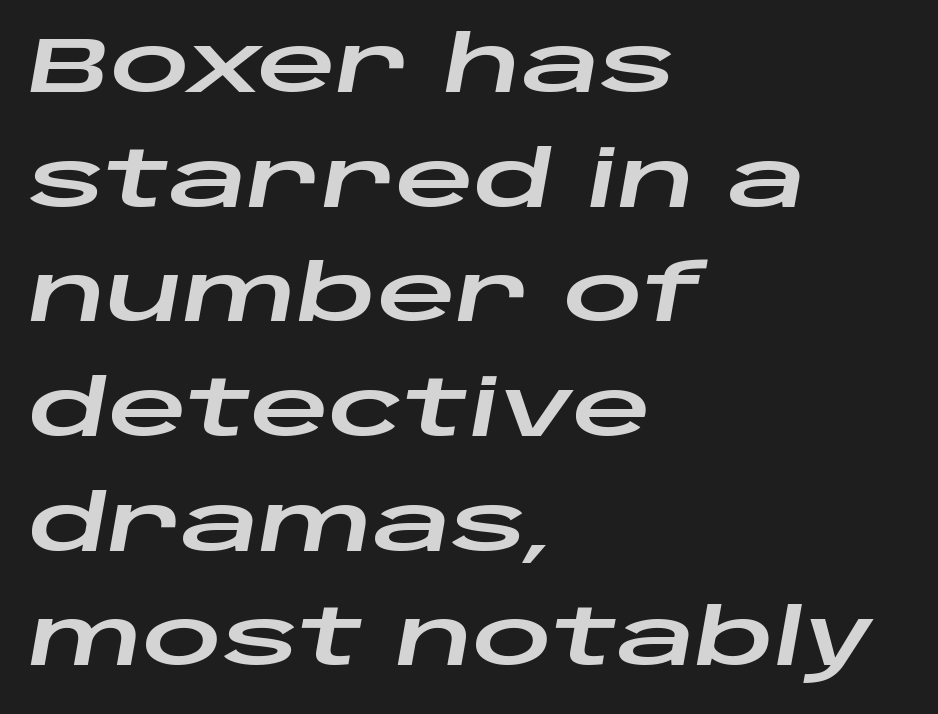
{"italic": "yes", "lean": "right", "slant_degrees": 10, "width": "wide", "stroke_contrast": "low", "x_height": "large", "monospaced": "no", "underline": "no", "align": "left", "line_spacing": "normal", "line_spacing_ratio": 1.47, "letter_spacing": "normal", "letter_spacing_em": 0.0, "glyph_px": 78}
